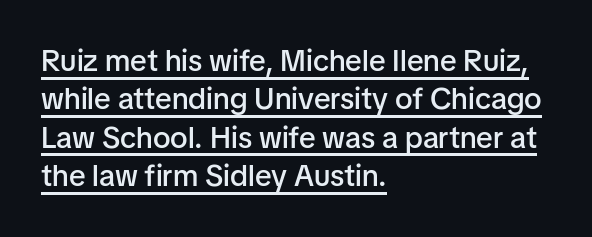
The image shows 30 px semibold sans-serif type, upright; set left-aligned, normal line spacing (1.28x), normal letter spacing, underlined; low stroke contrast and a medium x-height.
